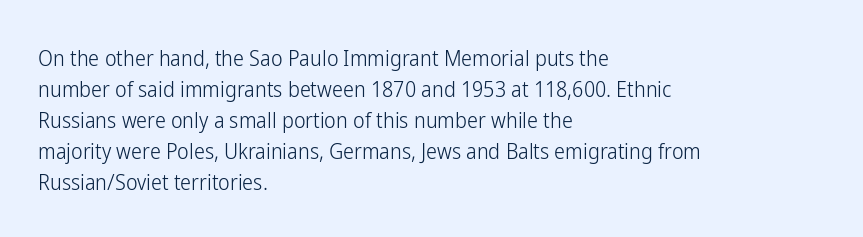
{"italic": "no", "bold": "no", "underline": "no", "align": "left", "line_spacing": "normal", "line_spacing_ratio": 1.41, "letter_spacing": "normal", "letter_spacing_em": 0.0, "glyph_px": 22}
